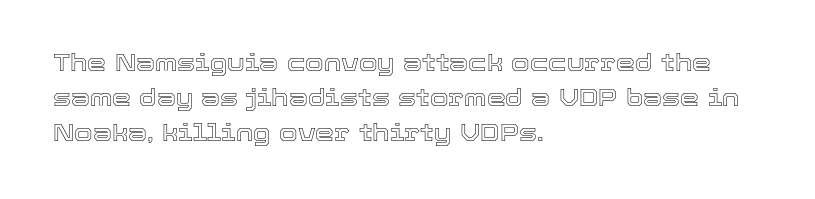
The image shows 24 px text type, upright; set left-aligned, normal line spacing (1.45x), normal letter spacing, not underlined.
